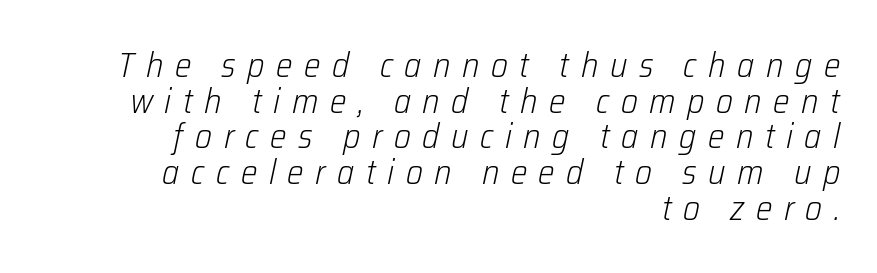
Q: Is the text bold? A: No.
Q: Is the text italic (slanted)? A: Yes, it leans right by about 12 degrees.
Q: Is the text underlined? A: No.
Q: How is the paragraph aligned? A: Right-aligned.
Q: Is the spacing between letters normal or unusually wide? A: Unusually wide.
Q: Is the spacing between lines tight, normal or loose? A: Tight.
Q: Width (condensed, normal, or wide)? A: Condensed.
Q: Stroke contrast? A: Low.
Q: x-height? A: Medium.
Q: Monospaced? A: No.
